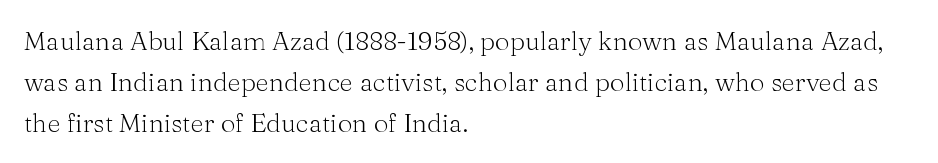
The gap between lines stays unmarked. No extra tracking has been applied to these lines. Does the leading feel generous? No, just average. Short and long lines alike share a common starting point at left.
